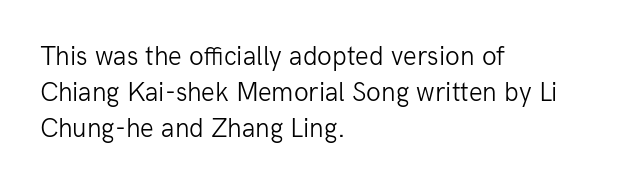
{"italic": "no", "bold": "no", "underline": "no", "align": "left", "line_spacing": "normal", "line_spacing_ratio": 1.34, "letter_spacing": "normal", "letter_spacing_em": 0.0, "glyph_px": 27}
